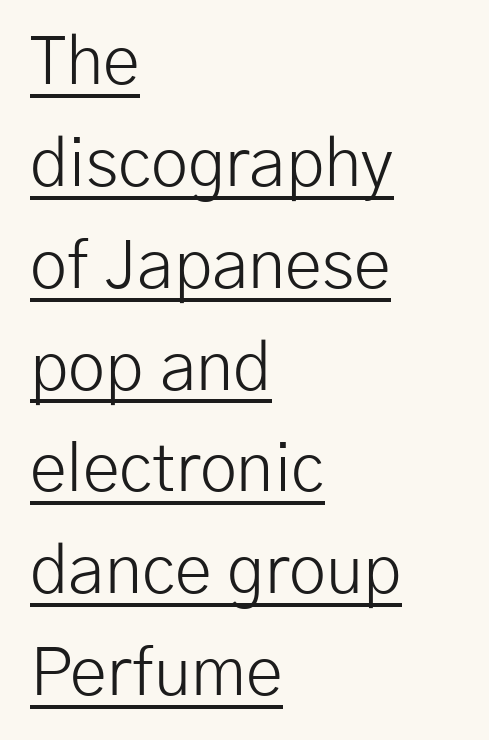
Q: Is the text bold? A: No.
Q: Is the text italic (slanted)? A: No, it is upright.
Q: Is the typeface a serif or a sans-serif typeface? A: Sans-serif.
Q: Is the text underlined? A: Yes.
Q: How is the paragraph aligned? A: Left-aligned.
Q: Is the spacing between letters normal or unusually wide? A: Normal.
Q: Is the spacing between lines tight, normal or loose? A: Normal.
Q: Width (condensed, normal, or wide)? A: Normal.
Q: Stroke contrast? A: Low.
Q: x-height? A: Medium.
Q: Monospaced? A: No.
